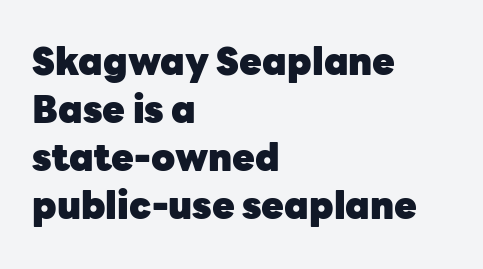
Q: Is the text bold? A: Yes.
Q: Is the text italic (slanted)? A: No, it is upright.
Q: Is the typeface a serif or a sans-serif typeface? A: Sans-serif.
Q: Is the text underlined? A: No.
Q: How is the paragraph aligned? A: Left-aligned.
Q: Is the spacing between letters normal or unusually wide? A: Normal.
Q: Is the spacing between lines tight, normal or loose? A: Normal.
Q: Width (condensed, normal, or wide)? A: Normal.
Q: Stroke contrast? A: Low.
Q: x-height? A: Medium.
Q: Monospaced? A: No.
